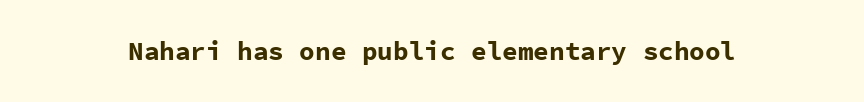
Only glyphs here, with clear space below each row. Rendered with straight, roman letterforms. The glyphs have the mass of a bold cut. Observe the ordinary spacing: letters are neighbours, not strangers.
